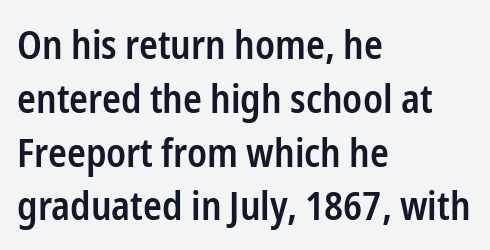
{"serif": "no", "italic": "no", "bold": "semi", "weight": "semibold", "width": "condensed", "stroke_contrast": "low", "x_height": "medium", "monospaced": "no", "underline": "no", "align": "left", "line_spacing": "normal", "line_spacing_ratio": 1.38, "letter_spacing": "normal", "letter_spacing_em": 0.0, "glyph_px": 39}
